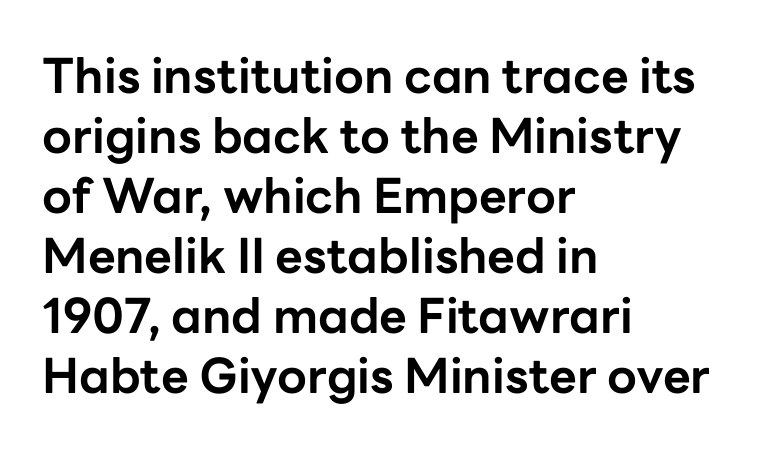
{"serif": "no", "italic": "no", "bold": "yes", "weight": "bold", "width": "normal", "stroke_contrast": "low", "x_height": "medium", "monospaced": "no", "underline": "no", "align": "left", "line_spacing": "normal", "line_spacing_ratio": 1.25, "letter_spacing": "normal", "letter_spacing_em": 0.0, "glyph_px": 48}
